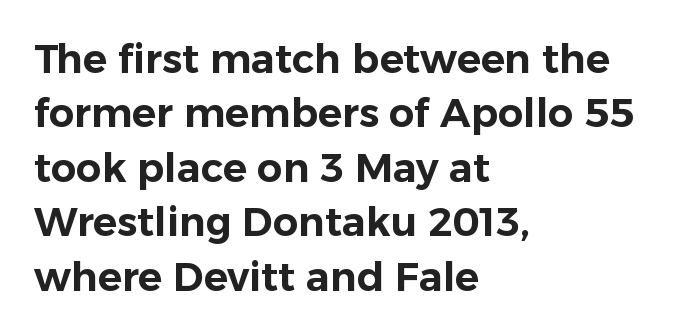
The image shows 40 px sans-serif type, upright; set left-aligned, normal line spacing (1.36x), normal letter spacing, not underlined; low stroke contrast and a medium x-height.
